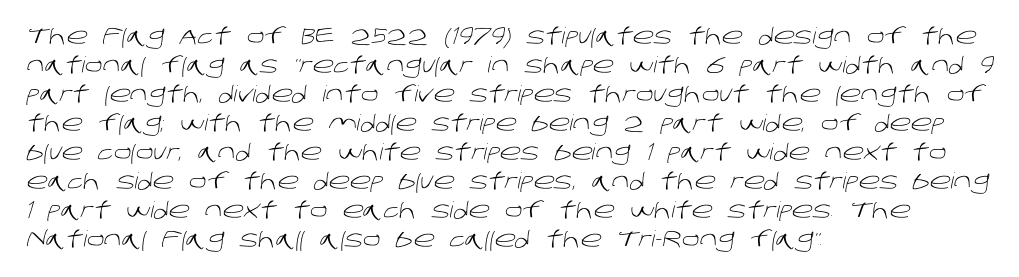
Q: Is the text bold? A: No.
Q: Is the text underlined? A: No.
Q: How is the paragraph aligned? A: Left-aligned.
Q: Is the spacing between letters normal or unusually wide? A: Normal.
Q: Is the spacing between lines tight, normal or loose? A: Normal.
